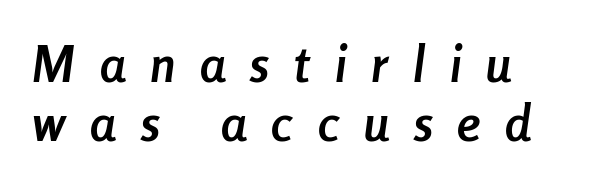
The image shows 50 px semibold, condensed type, italic (leaning right); set line spacing 1.18x, unusually wide letter spacing (+0.5 em), not underlined; low stroke contrast and a medium x-height.
